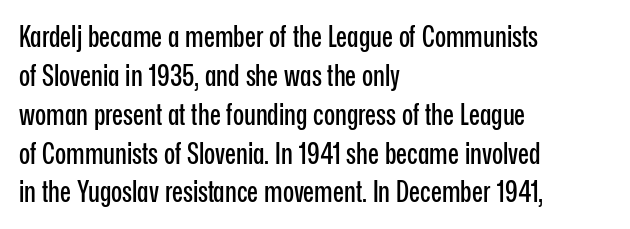
Note: no serifs on the glyphs. Has an underline been added? It has not. A typesetter would call this zero additional tracking. These lines are rendered in a variable-pitch font. The block of text has a typical density, with ordinary space between rows.
